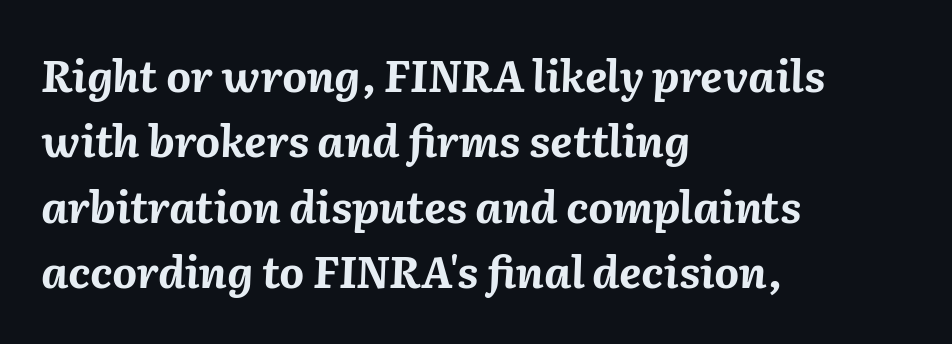
The image shows 43 px bold type, italic (leaning right); set left-aligned, normal line spacing (1.52x), normal letter spacing, not underlined; medium stroke contrast and a medium x-height.
